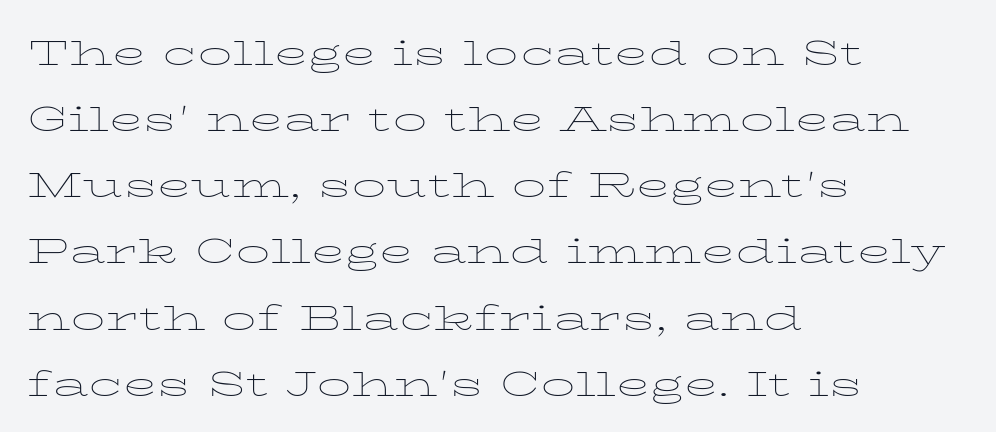
{"italic": "no", "bold": "no", "weight": "thin", "width": "wide", "stroke_contrast": "low", "x_height": "medium", "monospaced": "no", "underline": "no", "align": "left", "line_spacing": "normal", "line_spacing_ratio": 1.47, "letter_spacing": "normal", "letter_spacing_em": 0.0, "glyph_px": 45}
